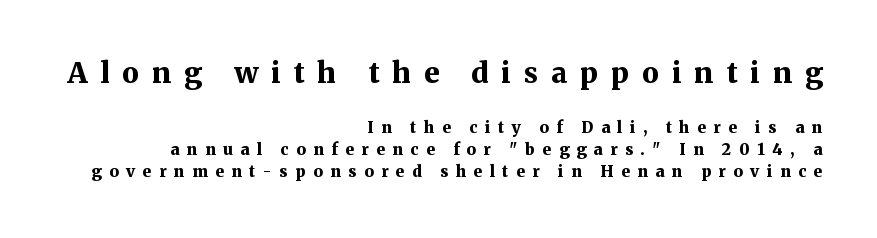
The designer gave the opening block more size than the closing block. The letters are bold, with thick, heavy strokes. The text block is weighted toward the right margin, trailing off unevenly leftward. Any mark beneath the type? The region is blank. Observe the serifs anchoring each vertical stroke in this sample. Vertical spacing — default.
